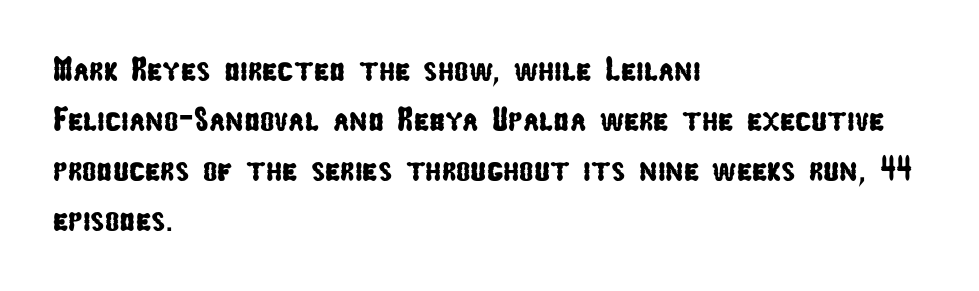
Q: Is the typeface a serif or a sans-serif typeface? A: Sans-serif.
Q: Is the text underlined? A: No.
Q: How is the paragraph aligned? A: Left-aligned.
Q: Is the spacing between letters normal or unusually wide? A: Normal.
Q: Is the spacing between lines tight, normal or loose? A: Normal.
Q: Width (condensed, normal, or wide)? A: Condensed.
Q: Stroke contrast? A: Low.
Q: x-height? A: Medium.
Q: Monospaced? A: No.
